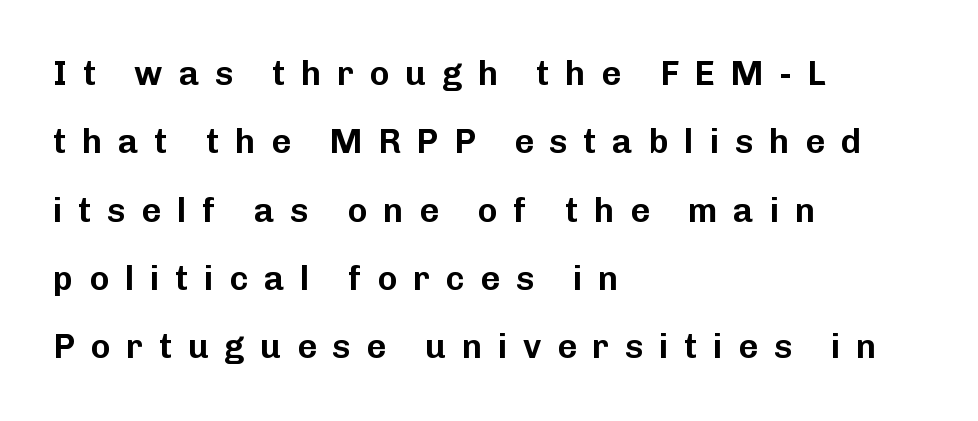
{"serif": "no", "italic": "no", "width": "normal", "stroke_contrast": "low", "x_height": "medium", "monospaced": "no", "underline": "no", "align": "left", "line_spacing": "loose", "line_spacing_ratio": 2.01, "letter_spacing": "wide", "letter_spacing_em": 0.46, "glyph_px": 34}
